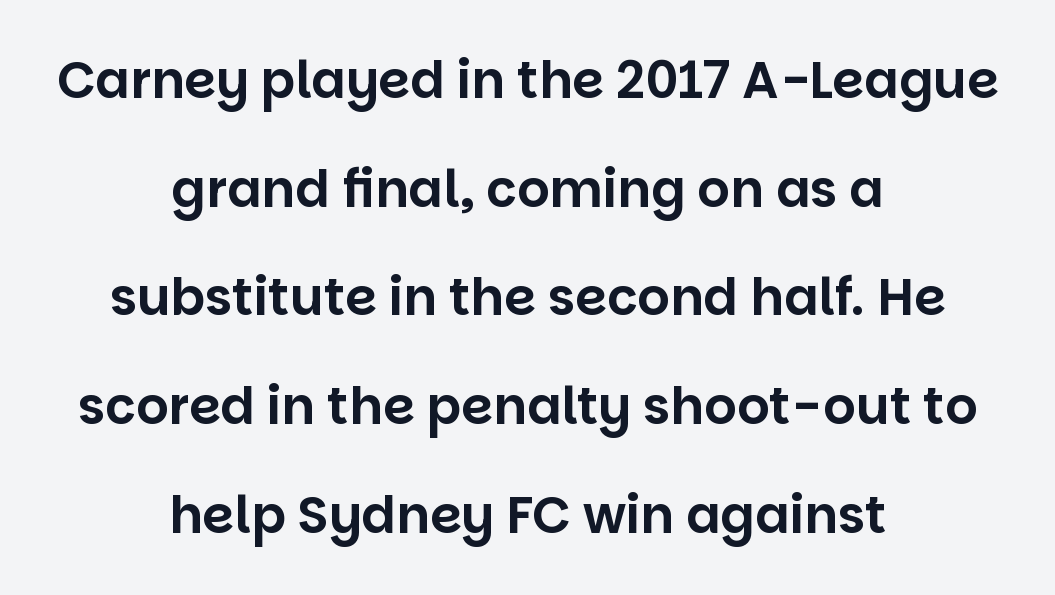
The image shows 51 px sans-serif type, upright; set centered, loose line spacing (2.13x), normal letter spacing, not underlined; low stroke contrast and a large x-height.
